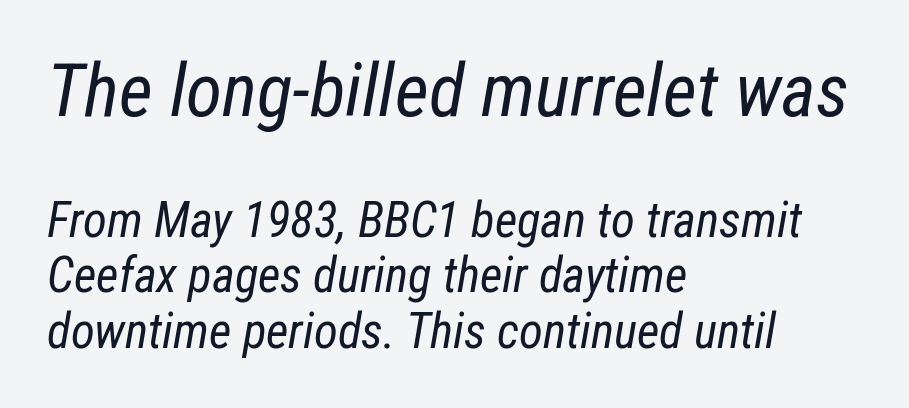
In CSS terms this would be text-align: left. The face used here is proportionally spaced, like ordinary book or web type. Underline: absent. Compared with typical body copy, the letter spacing here is the same. Compared with typical paragraphs, the rows here are closer together. Compared with ordinary roman type, these characters are visibly tilted.
